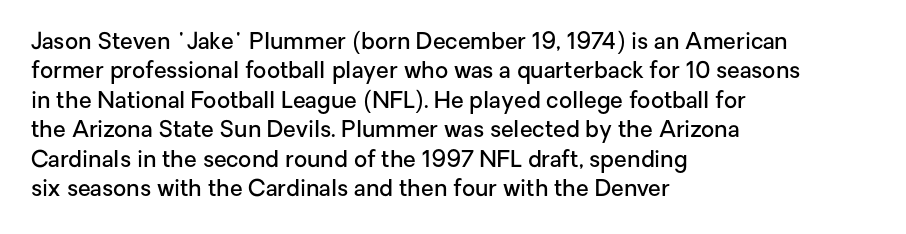
Q: Is the text bold? A: Semi-bold.
Q: Is the text italic (slanted)? A: No, it is upright.
Q: Is the text underlined? A: No.
Q: How is the paragraph aligned? A: Left-aligned.
Q: Is the spacing between letters normal or unusually wide? A: Normal.
Q: Is the spacing between lines tight, normal or loose? A: Normal.
